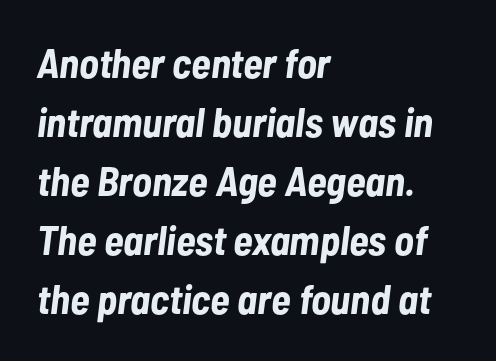
{"italic": "yes", "lean": "right", "slant_degrees": 7, "bold": "yes", "weight": "bold", "width": "condensed", "stroke_contrast": "low", "x_height": "medium", "monospaced": "no", "underline": "no", "align": "left", "line_spacing": "normal", "line_spacing_ratio": 1.44, "letter_spacing": "normal", "letter_spacing_em": 0.0, "glyph_px": 41}
